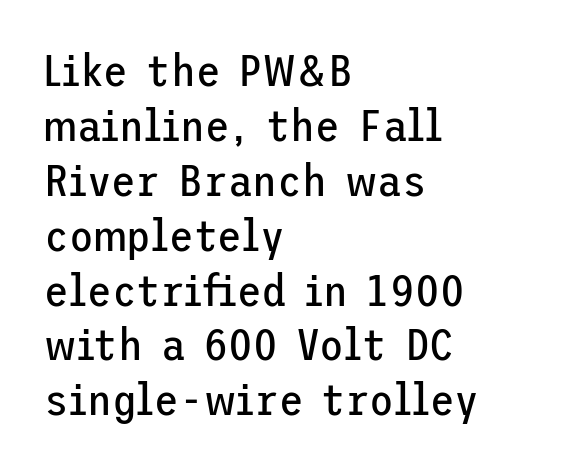
The strokes carry an ordinary text weight at most. In CSS terms this would be text-align: left. The line texture is even and compact thanks to regular tracking. Note: no serifs on the glyphs. This sample uses an upright cut, with every glyph sitting square on the baseline. Anything drawn beneath the words? Only blank space.
